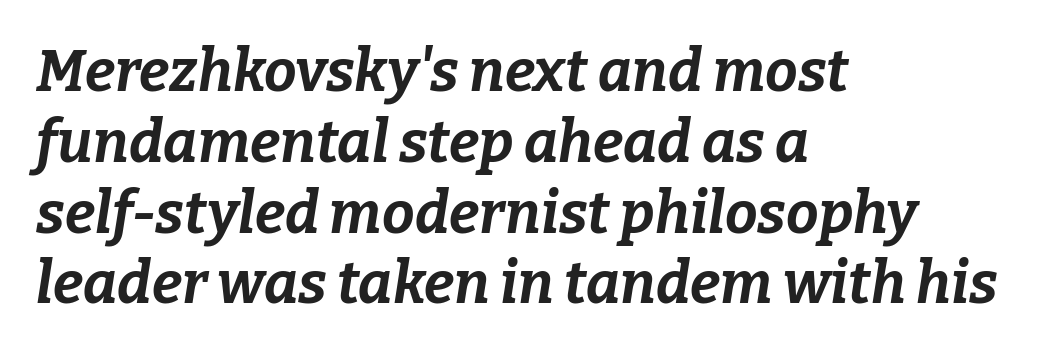
{"italic": "yes", "lean": "right", "slant_degrees": 9, "bold": "yes", "weight": "bold", "width": "normal", "stroke_contrast": "low", "x_height": "medium", "monospaced": "no", "underline": "no", "align": "left", "line_spacing_ratio": 1.22, "letter_spacing": "normal", "letter_spacing_em": 0.0, "glyph_px": 58}
